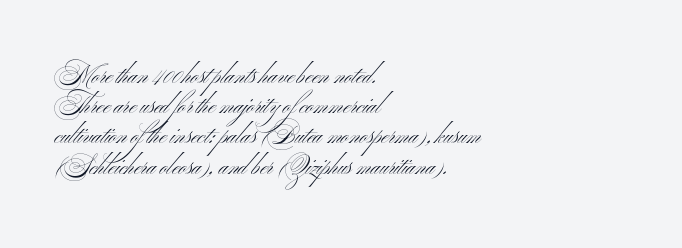
The weight would be labelled regular, book, light, or lighter still. Descender tails drop into unmarked territory. One glance says typical: line gaps are just what's usual.
